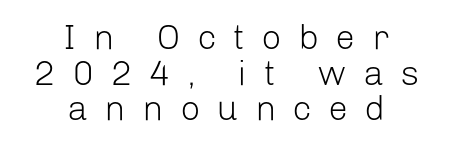
Q: Is the text bold? A: No.
Q: Is the text italic (slanted)? A: No, it is upright.
Q: Is the typeface a serif or a sans-serif typeface? A: Sans-serif.
Q: Is the text underlined? A: No.
Q: How is the paragraph aligned? A: Centered.
Q: Is the spacing between letters normal or unusually wide? A: Unusually wide.
Q: Is the spacing between lines tight, normal or loose? A: Tight.
Q: Width (condensed, normal, or wide)? A: Normal.
Q: Stroke contrast? A: Low.
Q: x-height? A: Medium.
Q: Monospaced? A: No.
